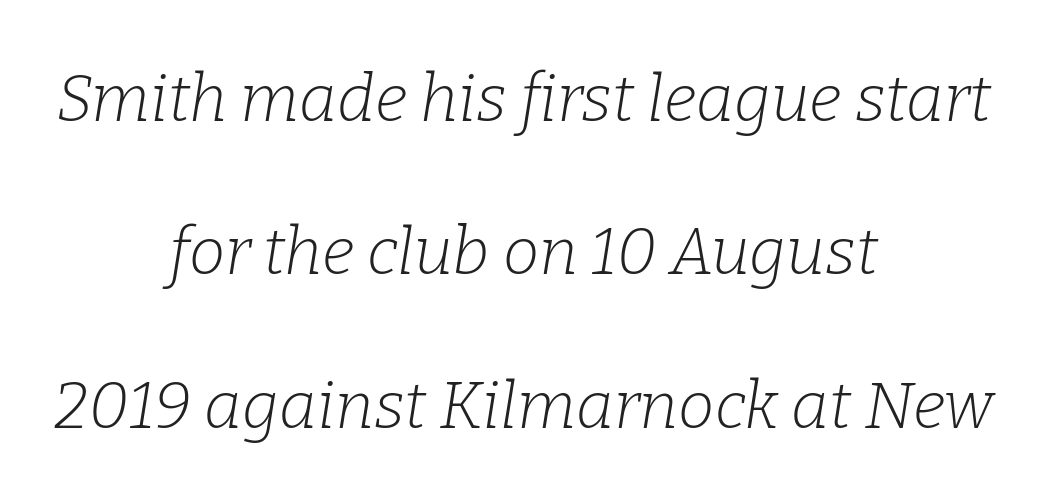
{"serif": "yes", "italic": "yes", "lean": "right", "slant_degrees": 9, "bold": "no", "weight": "light", "width": "normal", "stroke_contrast": "low", "x_height": "medium", "monospaced": "no", "underline": "no", "align": "center", "line_spacing": "loose", "line_spacing_ratio": 2.36, "letter_spacing": "normal", "letter_spacing_em": 0.0, "glyph_px": 65}
